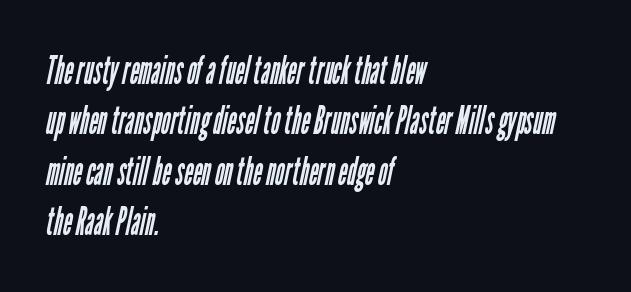
{"serif": "no", "bold": "no", "weight": "regular", "width": "condensed", "stroke_contrast": "low", "x_height": "medium", "monospaced": "no", "underline": "no", "align": "left", "line_spacing": "normal", "line_spacing_ratio": 1.29, "letter_spacing": "normal", "letter_spacing_em": 0.0, "glyph_px": 39}
